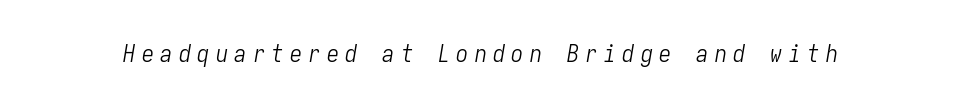
The image shows 24 px text type, italic (leaning right); set unusually wide letter spacing (+0.27 em), not underlined.
